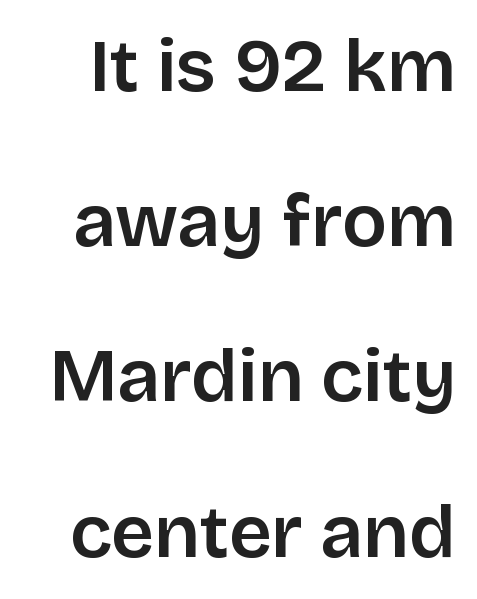
{"serif": "no", "italic": "no", "width": "normal", "stroke_contrast": "low", "x_height": "large", "monospaced": "no", "underline": "no", "line_spacing": "loose", "line_spacing_ratio": 2.07, "letter_spacing": "normal", "letter_spacing_em": 0.0, "glyph_px": 75}
